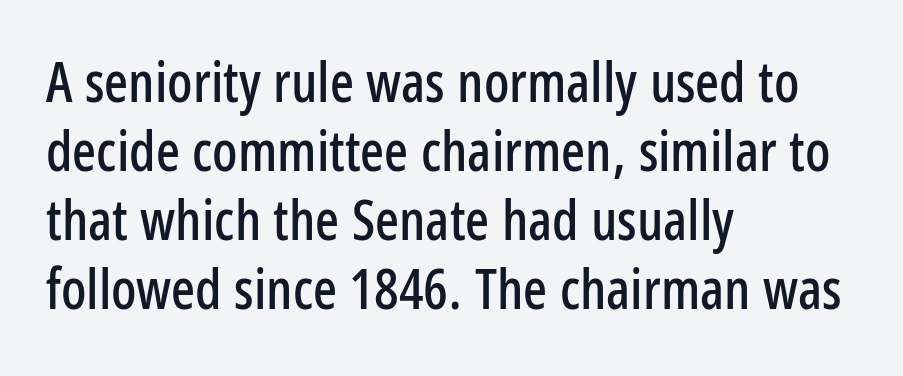
Q: Is the text italic (slanted)? A: No, it is upright.
Q: Is the typeface a serif or a sans-serif typeface? A: Sans-serif.
Q: Is the text underlined? A: No.
Q: How is the paragraph aligned? A: Left-aligned.
Q: Is the spacing between letters normal or unusually wide? A: Normal.
Q: Width (condensed, normal, or wide)? A: Condensed.
Q: Stroke contrast? A: Low.
Q: x-height? A: Medium.
Q: Monospaced? A: No.
